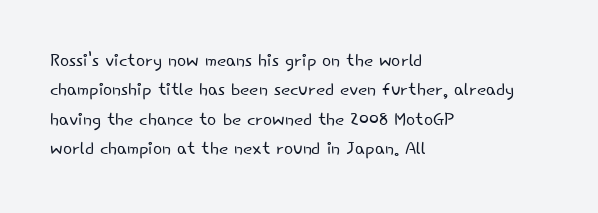
The image shows 24 px text type, upright; set left-aligned, line spacing 1.22x, normal letter spacing, not underlined.
